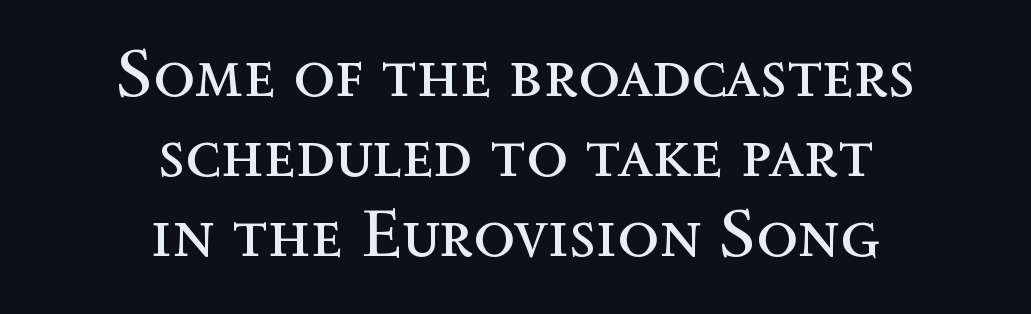
{"italic": "no", "bold": "no", "weight": "regular", "width": "normal", "x_height": "medium", "monospaced": "no", "underline": "no", "align": "center", "line_spacing_ratio": 1.18, "letter_spacing": "normal", "letter_spacing_em": 0.0, "glyph_px": 68}
